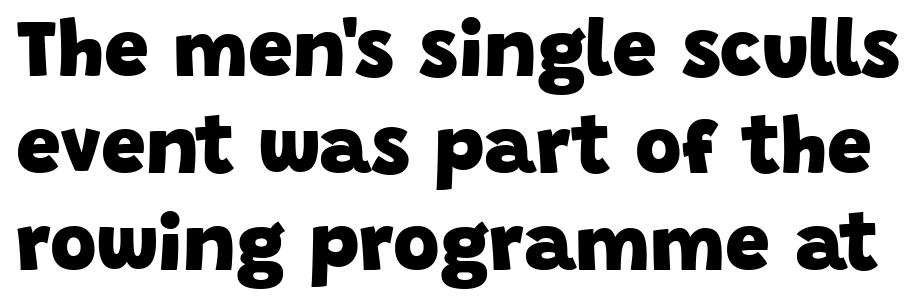
The image shows 80 px heavy sans-serif type; set line spacing 1.21x, normal letter spacing, not underlined; low stroke contrast and a large x-height.
